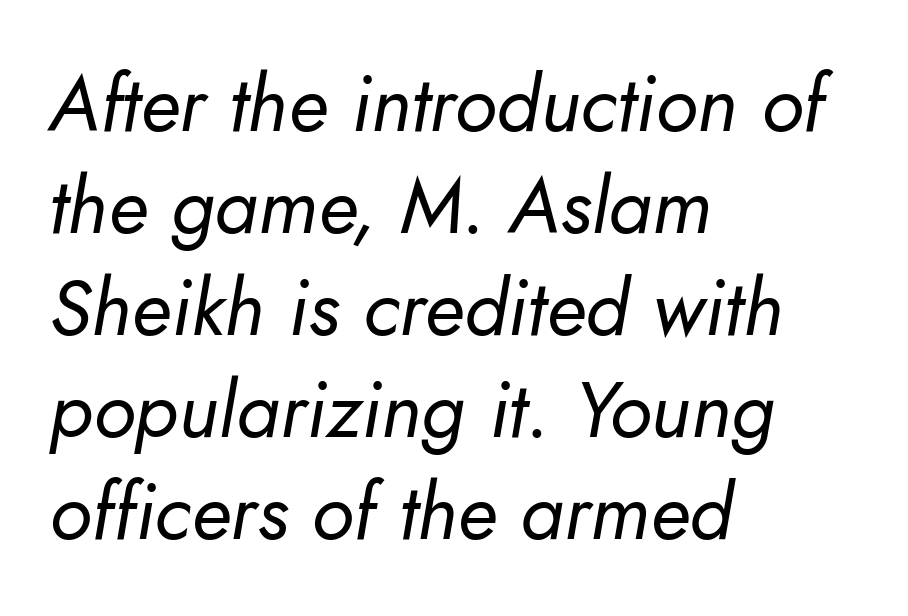
Q: Is the text bold? A: No.
Q: Is the text italic (slanted)? A: Yes, it leans right by about 10 degrees.
Q: Is the text underlined? A: No.
Q: How is the paragraph aligned? A: Left-aligned.
Q: Is the spacing between letters normal or unusually wide? A: Normal.
Q: Is the spacing between lines tight, normal or loose? A: Normal.
Q: Width (condensed, normal, or wide)? A: Normal.
Q: Stroke contrast? A: Low.
Q: x-height? A: Small.
Q: Monospaced? A: No.
